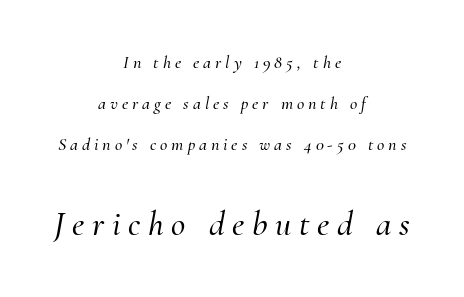
Varying glyph widths throughout — classic text-font behaviour. Here the second block reads like a headline and the first like body copy. Every character sits at an angle, as italics do. Underline: absent. The type is letterspaced generously, with wide tracking. Leftover space on each line is divided equally before and after the words.
